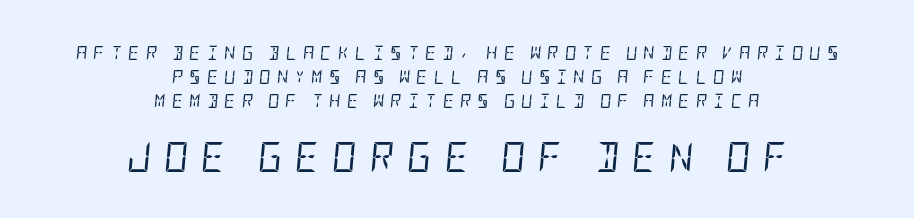
Q: Is the text bold? A: No.
Q: Is the text italic (slanted)? A: Yes, it leans right by about 5 degrees.
Q: Is the text underlined? A: No.
Q: How is the paragraph aligned? A: Centered.
Q: Is the spacing between letters normal or unusually wide? A: Unusually wide.
Q: Which block of text is set in a larger size, the first (top) or the second (bottom)? A: The second (bottom) one.
Q: Width (condensed, normal, or wide)? A: Condensed.
Q: Stroke contrast? A: Low.
Q: x-height? A: Large.
